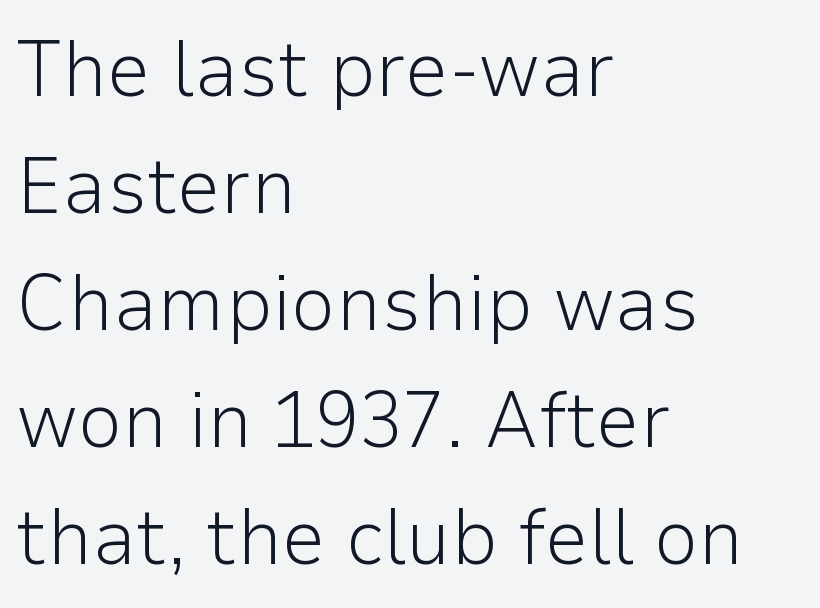
Q: Is the text bold? A: No.
Q: Is the text italic (slanted)? A: No, it is upright.
Q: Is the typeface a serif or a sans-serif typeface? A: Sans-serif.
Q: Is the text underlined? A: No.
Q: How is the paragraph aligned? A: Left-aligned.
Q: Is the spacing between letters normal or unusually wide? A: Normal.
Q: Is the spacing between lines tight, normal or loose? A: Normal.
Q: Width (condensed, normal, or wide)? A: Normal.
Q: Stroke contrast? A: Low.
Q: x-height? A: Medium.
Q: Monospaced? A: No.
